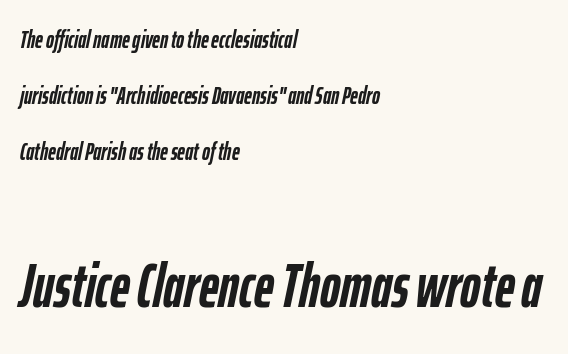
{"italic": "yes", "lean": "right", "slant_degrees": 12, "bold": "yes", "weight": "semibold", "width": "condensed", "stroke_contrast": "low", "x_height": "medium", "monospaced": "no", "underline": "no", "align": "left", "line_spacing": "loose", "line_spacing_ratio": 2.33, "letter_spacing": "normal", "letter_spacing_em": 0.0, "larger_block": "second", "size_ratio": 2.54, "glyph_px": 61}
